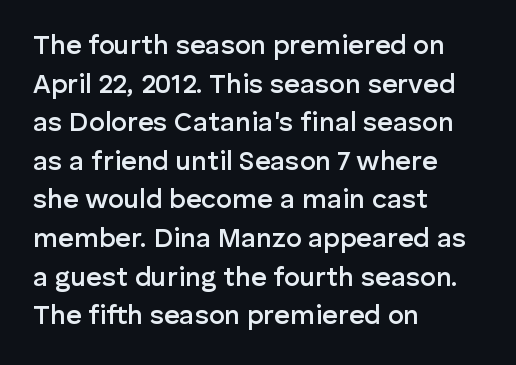
The rendering anchors every line to the left-hand side. The letters stand straight up with perfectly vertical stems. Baseline-to-baseline distance is the conventional proportion of letter height. The glyphs have the mass of a demibold cut, below bold.
